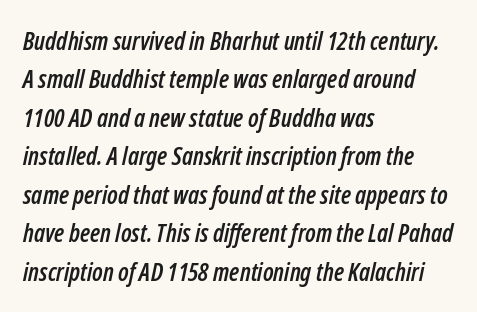
Q: Is the text italic (slanted)? A: Yes, it leans right by about 12 degrees.
Q: Is the text underlined? A: No.
Q: How is the paragraph aligned? A: Left-aligned.
Q: Is the spacing between letters normal or unusually wide? A: Normal.
Q: Is the spacing between lines tight, normal or loose? A: Normal.
